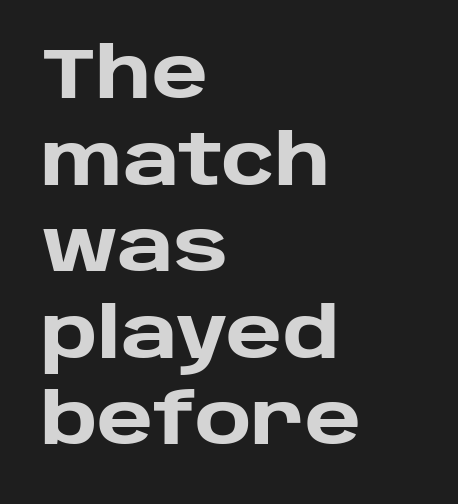
The image shows 71 px heavy sans-serif type, upright; set left-aligned, line spacing 1.22x, normal letter spacing, not underlined; low stroke contrast and a large x-height.
